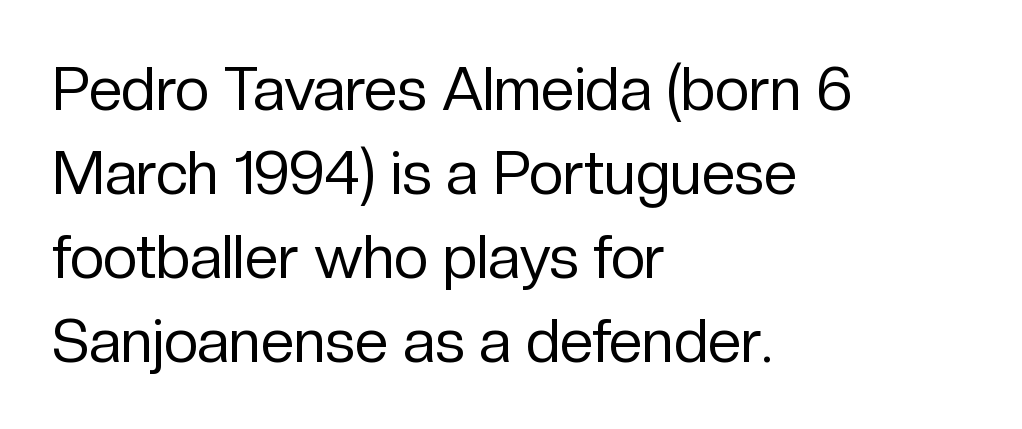
Q: Is the text bold? A: No.
Q: Is the text italic (slanted)? A: No, it is upright.
Q: Is the typeface a serif or a sans-serif typeface? A: Sans-serif.
Q: Is the text underlined? A: No.
Q: How is the paragraph aligned? A: Left-aligned.
Q: Is the spacing between letters normal or unusually wide? A: Normal.
Q: Is the spacing between lines tight, normal or loose? A: Normal.
Q: Width (condensed, normal, or wide)? A: Normal.
Q: Stroke contrast? A: Low.
Q: x-height? A: Medium.
Q: Monospaced? A: No.
